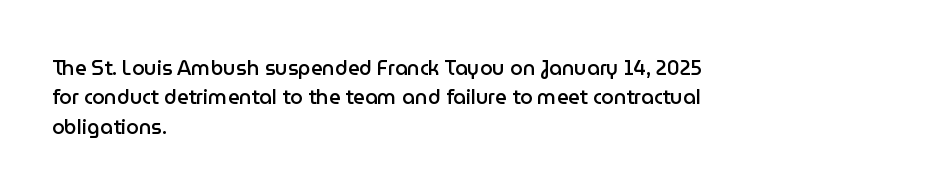
{"italic": "no", "bold": "semi", "underline": "no", "align": "left", "line_spacing": "normal", "line_spacing_ratio": 1.47, "letter_spacing": "normal", "letter_spacing_em": 0.0, "glyph_px": 20}
